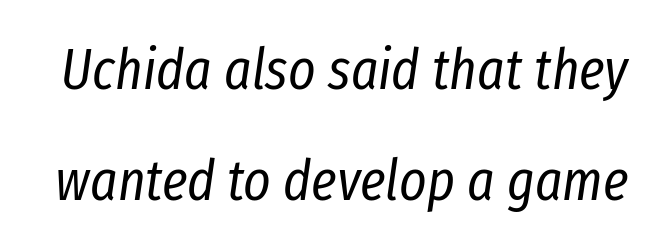
The image shows 58 px regular-weight, condensed type, italic (leaning right); set loose line spacing (1.91x), normal letter spacing, not underlined; low stroke contrast and a medium x-height.
